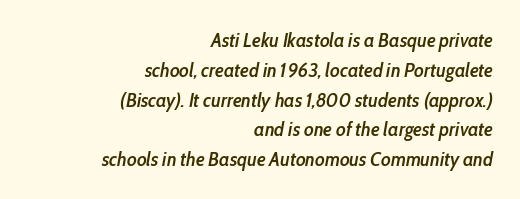
The image shows 20 px text type, italic (leaning right); set right-aligned, normal line spacing (1.49x), normal letter spacing, not underlined.
